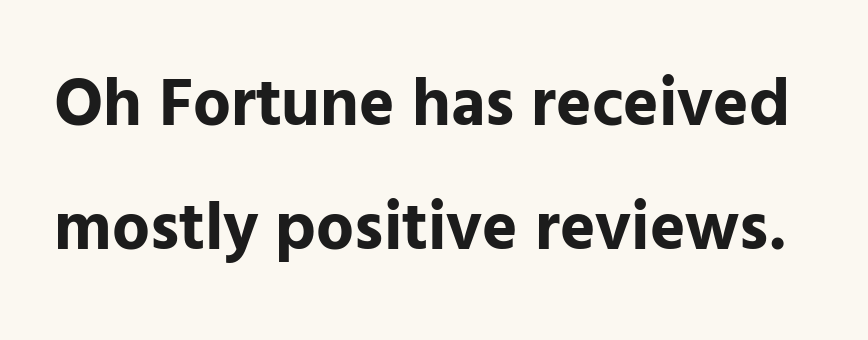
The image shows 67 px bold sans-serif type, upright; set line spacing 1.85x, normal letter spacing, not underlined; low stroke contrast and a medium x-height.
